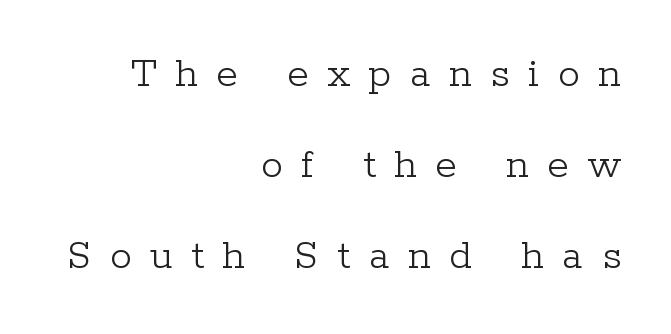
{"serif": "yes", "italic": "no", "bold": "no", "weight": "light", "width": "normal", "stroke_contrast": "low", "x_height": "medium", "monospaced": "no", "underline": "no", "align": "right", "line_spacing": "loose", "line_spacing_ratio": 2.07, "letter_spacing": "wide", "letter_spacing_em": 0.42, "glyph_px": 44}
